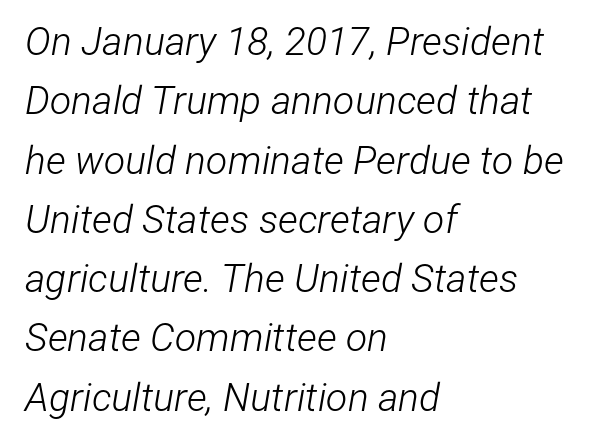
The image shows 39 px light, condensed type, italic (leaning right); set left-aligned, normal line spacing (1.52x), normal letter spacing, not underlined; low stroke contrast and a medium x-height.
